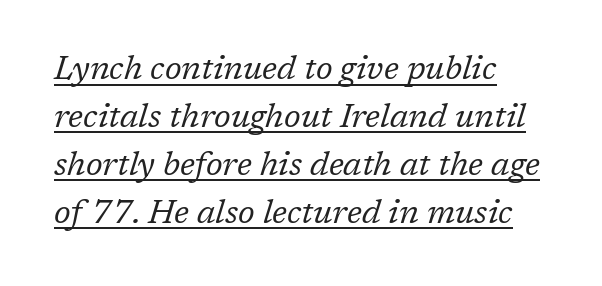
Q: Is the text bold? A: No.
Q: Is the text italic (slanted)? A: Yes, it leans right by about 17 degrees.
Q: Is the typeface a serif or a sans-serif typeface? A: Serif.
Q: Is the text underlined? A: Yes.
Q: How is the paragraph aligned? A: Left-aligned.
Q: Is the spacing between letters normal or unusually wide? A: Normal.
Q: Is the spacing between lines tight, normal or loose? A: Normal.
Q: Width (condensed, normal, or wide)? A: Normal.
Q: Stroke contrast? A: Low.
Q: x-height? A: Medium.
Q: Monospaced? A: No.
